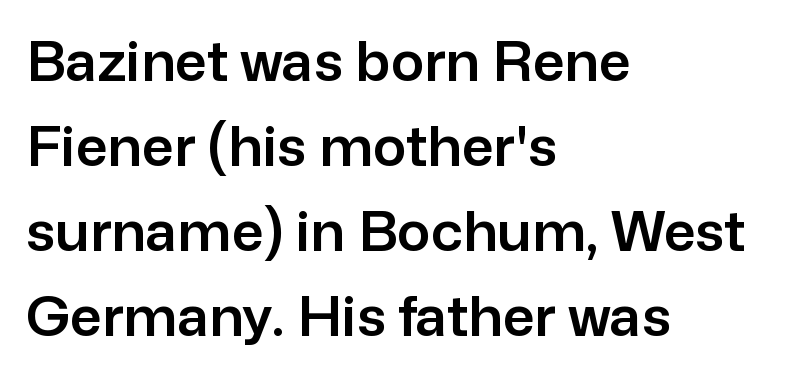
Nobody touched the tracking dial on this one. The font's upright variant was chosen for this text. Layout note: lines flush left. Each letter keeps its own natural width here, so spacing adapts to shape. Vertically, the passage feels balanced, rows spaced as you'd expect. Nothing sits at the stroke ends, so this counts as sans-serif.
